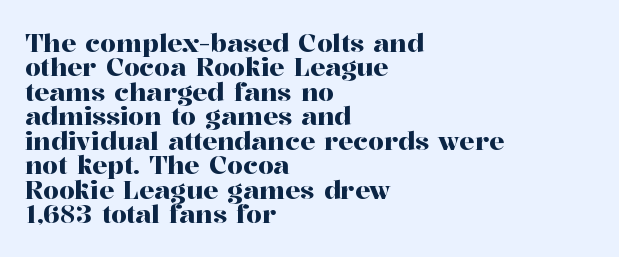
The image shows 25 px text type, upright; set left-aligned, tight line spacing (0.98x), normal letter spacing, not underlined.
